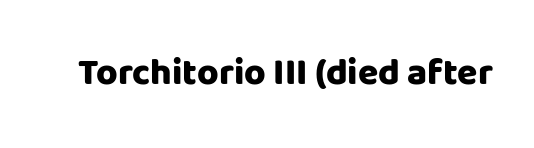
No italicization has been applied; the sample stays upright. A full-strength bold gives these letters their thick strokes. Character widths vary here, with narrow letters taking less room than wide ones. Descender tails drop into unmarked territory. Are there feet on the stems? There aren't — it's a sans.
